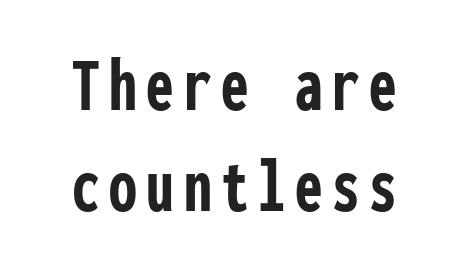
Q: Is the text bold? A: Yes.
Q: Is the text italic (slanted)? A: No, it is upright.
Q: Is the typeface a serif or a sans-serif typeface? A: Sans-serif.
Q: Is the text underlined? A: No.
Q: How is the paragraph aligned? A: Centered.
Q: Is the spacing between lines tight, normal or loose? A: Normal.
Q: Width (condensed, normal, or wide)? A: Condensed.
Q: Stroke contrast? A: Low.
Q: x-height? A: Medium.
Q: Monospaced? A: Yes.
